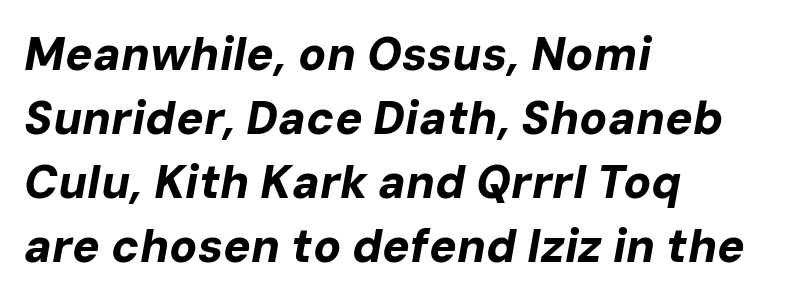
A full-strength bold gives these letters their thick strokes. The text block is weighted toward the left margin, trailing off unevenly rightward. A typesetter would call this proportional, since set widths differ per character. The space beneath each line is pristine and unruled. The letters are slanted; this is an italic face.
